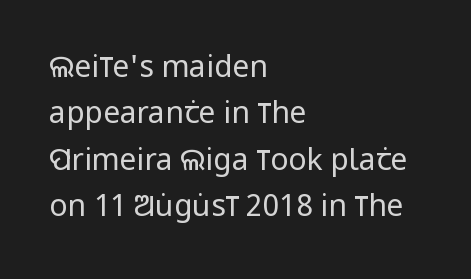
{"serif": "no", "italic": "no", "bold": "no", "weight": "regular", "width": "condensed", "stroke_contrast": "low", "x_height": "large", "monospaced": "no", "underline": "no", "align": "left", "line_spacing": "normal", "line_spacing_ratio": 1.55, "letter_spacing": "normal", "letter_spacing_em": 0.0, "glyph_px": 30}
